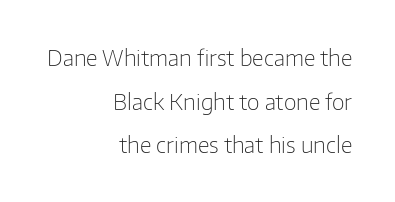
The image shows 22 px text type, upright; set right-aligned, loose line spacing (1.98x), normal letter spacing, not underlined.
